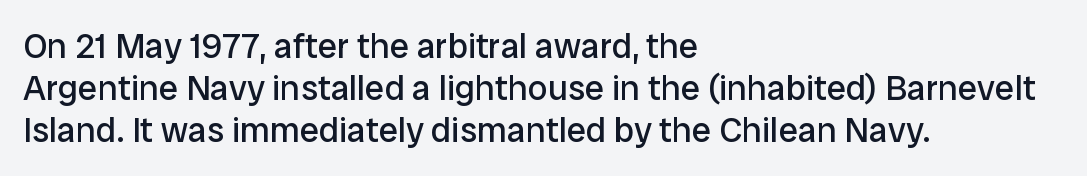
The image shows 35 px regular-weight sans-serif type, upright; set left-aligned, line spacing 1.2x, normal letter spacing, not underlined; low stroke contrast and a medium x-height.
